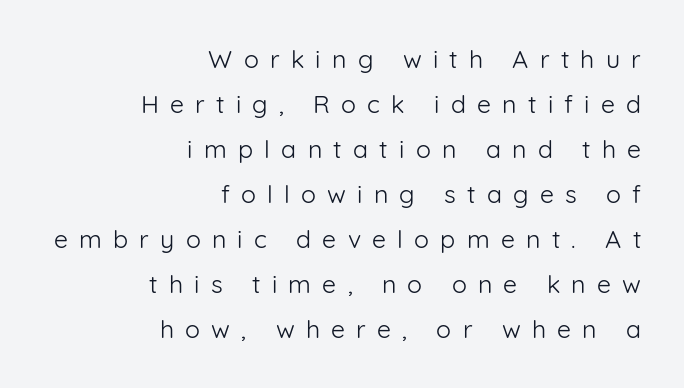
Bold? No — there's no thickening of the strokes. Loose tracking; the words dissolve into strings of separated letters. Line ends are locked; line starts wander. Decoration check: the copy has no underline. If you drew a line through each stem, it would be perfectly vertical.
